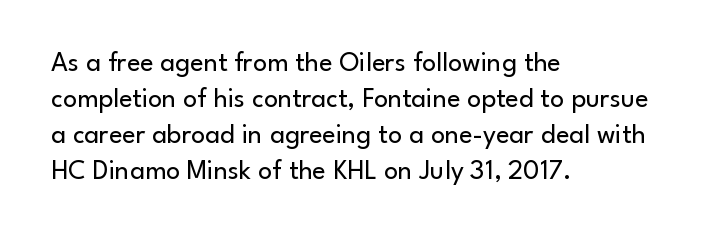
In terms of posture, this sample is upright. This sample has the flowing, uneven cadence of proportional lettering. Caption: standard tracking, unaltered. Glance below the letters and you will spot only blank space. In terms of leading, this rendering sits right in the middle.
